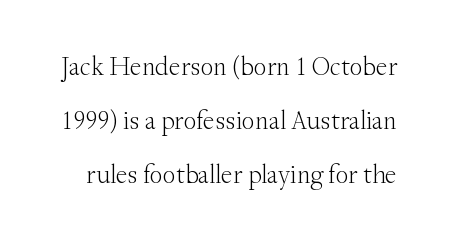
The image shows 26 px text type, upright; set loose line spacing (2.08x), normal letter spacing, not underlined.
